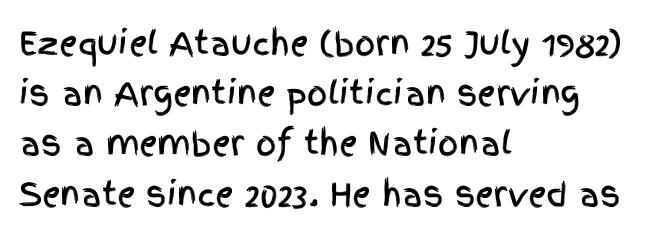
Q: Is the text italic (slanted)? A: No, it is upright.
Q: Is the typeface a serif or a sans-serif typeface? A: Sans-serif.
Q: Is the text underlined? A: No.
Q: How is the paragraph aligned? A: Left-aligned.
Q: Is the spacing between letters normal or unusually wide? A: Normal.
Q: Is the spacing between lines tight, normal or loose? A: Normal.
Q: Width (condensed, normal, or wide)? A: Condensed.
Q: x-height? A: Large.
Q: Monospaced? A: No.
